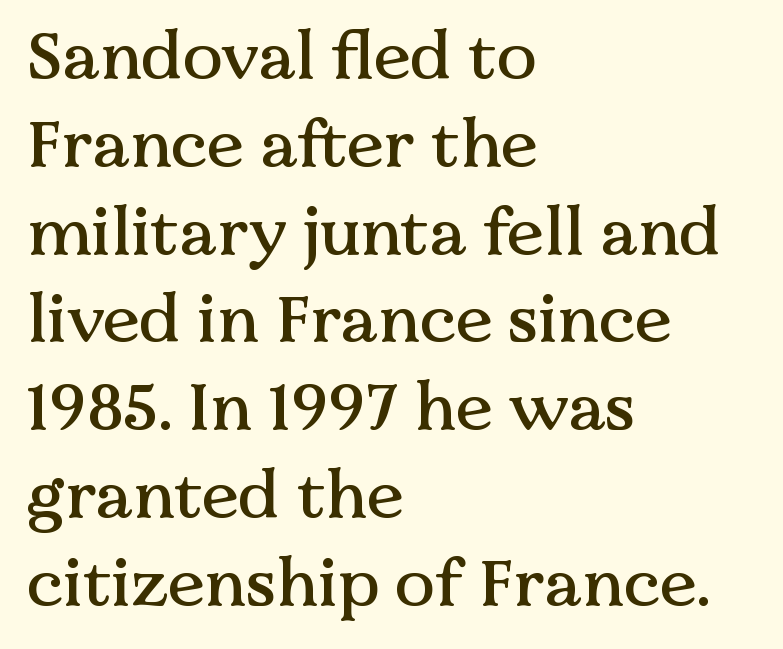
The image shows 67 px serif type, upright; set left-aligned, normal line spacing (1.31x), normal letter spacing, not underlined; medium stroke contrast and a medium x-height.
